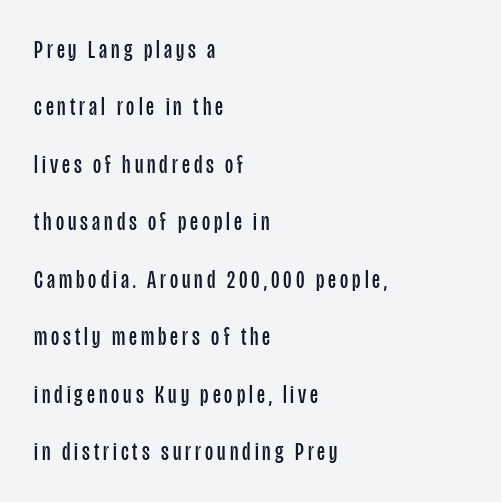
The image shows 25 px text type, upright; set left-aligned, loose line spacing (2.3x), not underlined.
